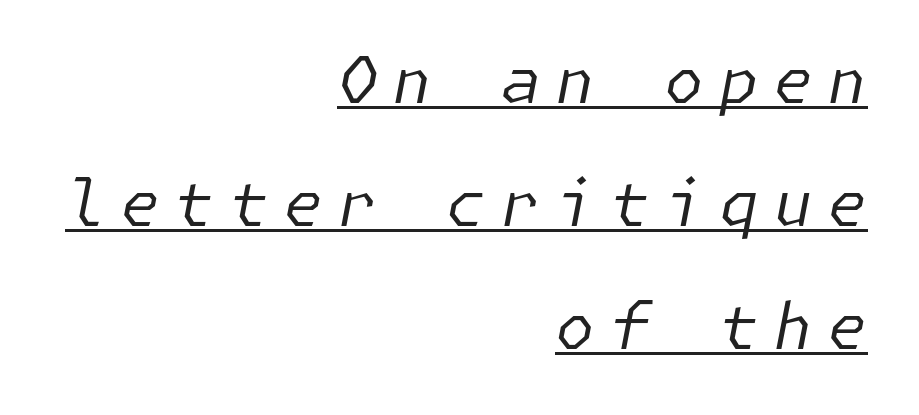
The image shows 64 px regular-weight type, italic (leaning right); set right-aligned, loose line spacing (1.92x), unusually wide letter spacing (+0.23 em), underlined; low stroke contrast and a medium x-height.
